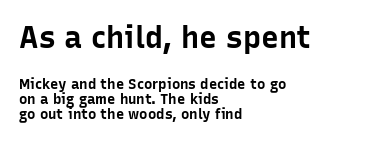
Q: Is the text bold? A: Yes.
Q: Is the text italic (slanted)? A: No, it is upright.
Q: Is the typeface a serif or a sans-serif typeface? A: Sans-serif.
Q: Is the text underlined? A: No.
Q: How is the paragraph aligned? A: Left-aligned.
Q: Is the spacing between letters normal or unusually wide? A: Normal.
Q: Is the spacing between lines tight, normal or loose? A: Tight.
Q: Which block of text is set in a larger size, the first (top) or the second (bottom)? A: The first (top) one.
Q: Width (condensed, normal, or wide)? A: Normal.
Q: Stroke contrast? A: Low.
Q: x-height? A: Medium.
Q: Monospaced? A: No.
